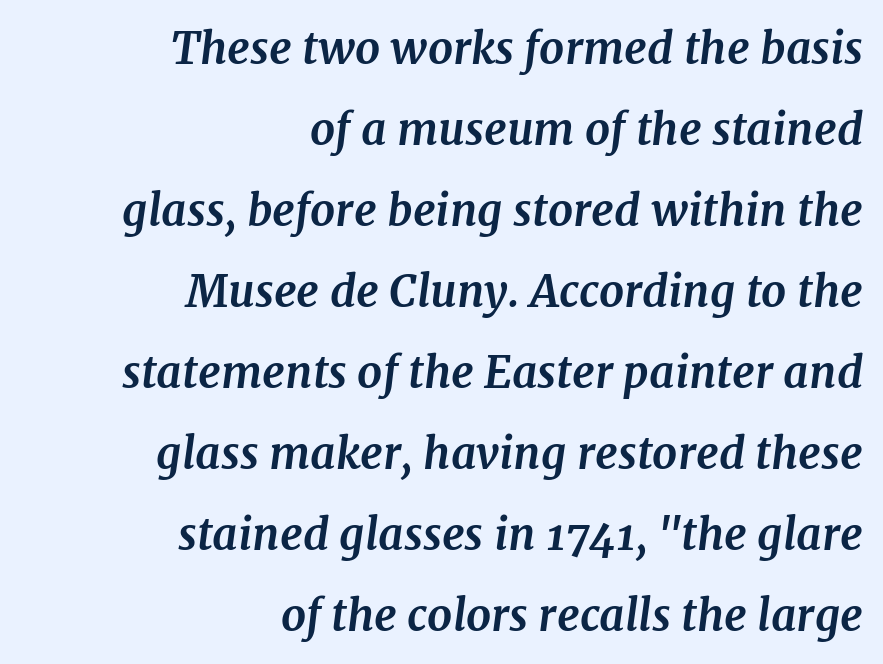
Q: Is the text bold? A: Yes.
Q: Is the text italic (slanted)? A: Yes, it leans right by about 7 degrees.
Q: Is the typeface a serif or a sans-serif typeface? A: Serif.
Q: Is the text underlined? A: No.
Q: How is the paragraph aligned? A: Right-aligned.
Q: Is the spacing between letters normal or unusually wide? A: Normal.
Q: Width (condensed, normal, or wide)? A: Normal.
Q: Stroke contrast? A: Medium.
Q: x-height? A: Medium.
Q: Monospaced? A: No.
